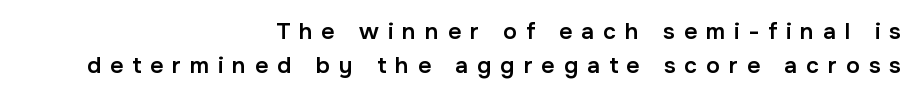
{"italic": "no", "bold": "semi", "underline": "no", "align": "right", "line_spacing": "normal", "line_spacing_ratio": 1.49, "letter_spacing": "wide", "letter_spacing_em": 0.39, "glyph_px": 23}
